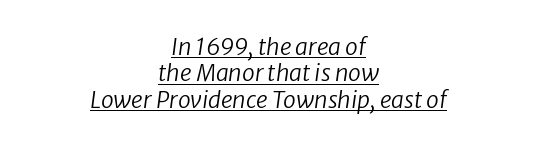
Q: Is the text bold? A: No.
Q: Is the text italic (slanted)? A: Yes, it leans right by about 8 degrees.
Q: Is the text underlined? A: Yes.
Q: How is the paragraph aligned? A: Centered.
Q: Is the spacing between letters normal or unusually wide? A: Normal.
Q: Is the spacing between lines tight, normal or loose? A: Tight.
